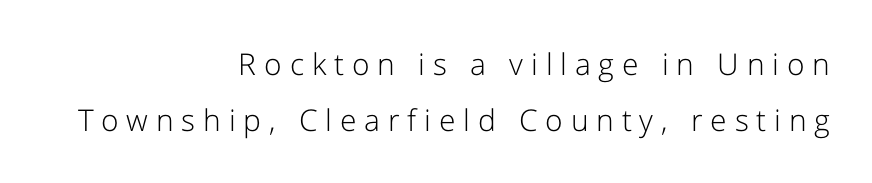
The image shows 30 px light sans-serif type, upright; set right-aligned, line spacing 1.87x, unusually wide letter spacing (+0.26 em), not underlined; low stroke contrast and a medium x-height.
